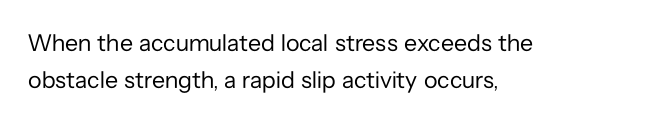
{"italic": "no", "bold": "no", "underline": "no", "align": "left", "line_spacing": "normal", "line_spacing_ratio": 1.56, "letter_spacing": "normal", "letter_spacing_em": 0.0, "glyph_px": 24}
